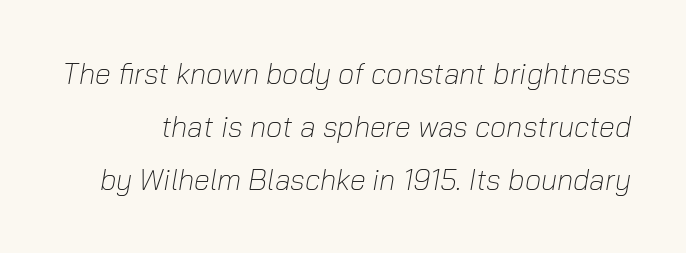
{"italic": "yes", "lean": "right", "slant_degrees": 10, "bold": "no", "weight": "light", "width": "normal", "stroke_contrast": "low", "x_height": "medium", "monospaced": "no", "underline": "no", "line_spacing_ratio": 1.82, "letter_spacing": "normal", "letter_spacing_em": 0.0, "glyph_px": 29}
